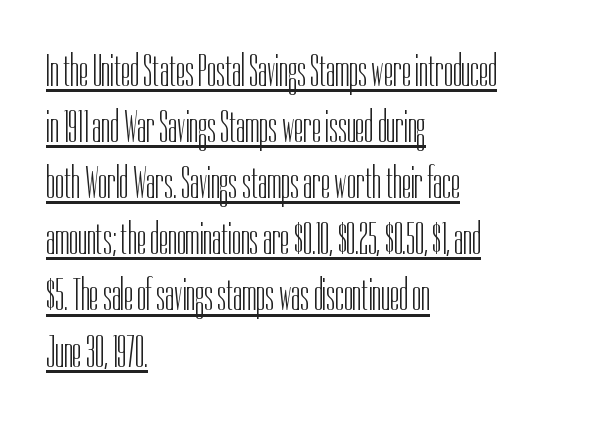
The rendering keeps characters at their native spacing. Does the type have serifs? No, each stem ends abruptly. You could not count columns in this text — the font is proportionally spaced. The face looks like a standard text weight, possibly lighter.
